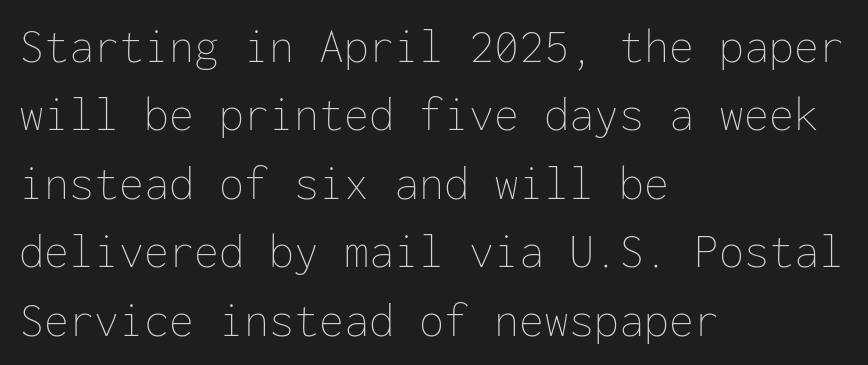
{"italic": "no", "bold": "no", "weight": "thin", "width": "normal", "stroke_contrast": "low", "x_height": "medium", "monospaced": "yes", "underline": "no", "align": "left", "line_spacing": "normal", "line_spacing_ratio": 1.37, "letter_spacing": "normal", "letter_spacing_em": 0.0, "glyph_px": 50}
